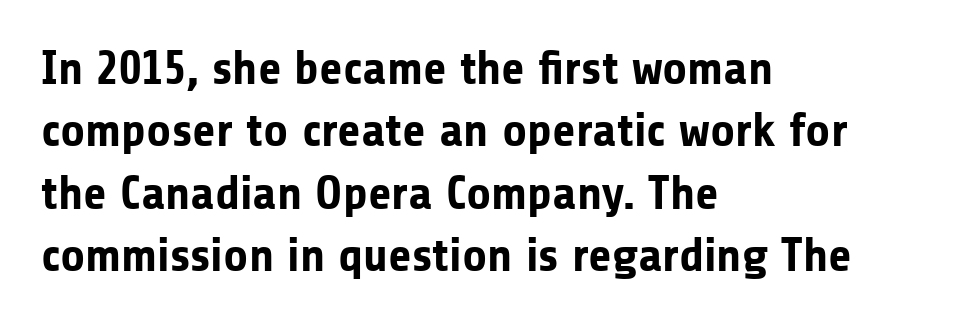
Q: Is the text bold? A: Yes.
Q: Is the text italic (slanted)? A: No, it is upright.
Q: Is the typeface a serif or a sans-serif typeface? A: Sans-serif.
Q: Is the text underlined? A: No.
Q: How is the paragraph aligned? A: Left-aligned.
Q: Is the spacing between letters normal or unusually wide? A: Normal.
Q: Is the spacing between lines tight, normal or loose? A: Normal.
Q: Width (condensed, normal, or wide)? A: Normal.
Q: Stroke contrast? A: Low.
Q: x-height? A: Medium.
Q: Monospaced? A: No.
